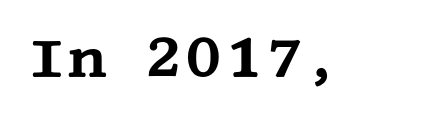
{"serif": "yes", "italic": "no", "width": "wide", "stroke_contrast": "medium", "x_height": "large", "underline": "no", "letter_spacing": "normal", "letter_spacing_em": 0.0, "glyph_px": 55}
